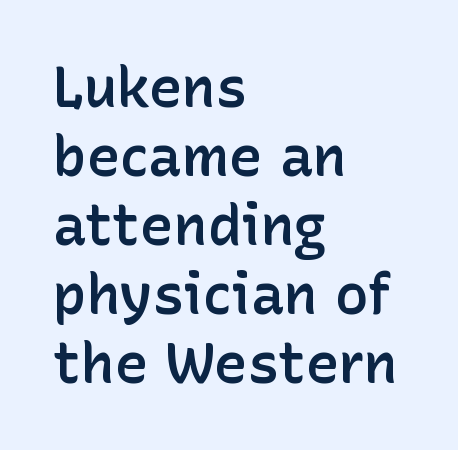
{"serif": "no", "italic": "no", "bold": "semi", "weight": "semibold", "width": "normal", "stroke_contrast": "low", "x_height": "medium", "monospaced": "no", "underline": "no", "align": "left", "line_spacing_ratio": 1.23, "letter_spacing": "normal", "letter_spacing_em": 0.0, "glyph_px": 56}
